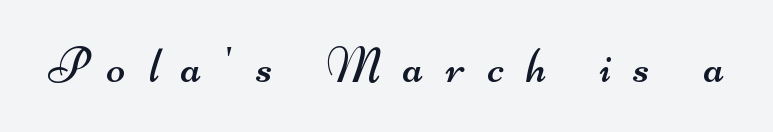
The image shows 50 px regular-weight, wide sans-serif type; set unusually wide letter spacing (+0.45 em), not underlined; medium stroke contrast and a small x-height.
